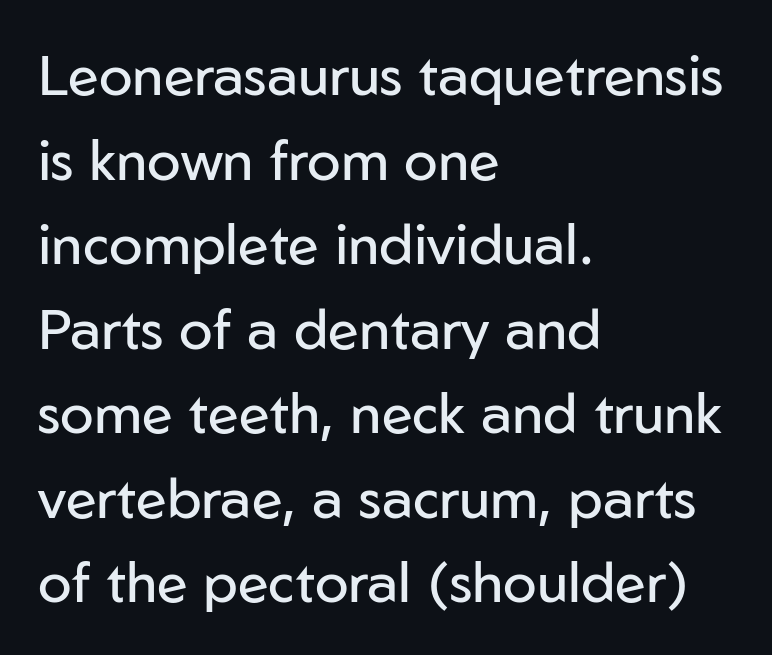
{"serif": "no", "italic": "no", "bold": "no", "weight": "regular", "width": "normal", "stroke_contrast": "low", "x_height": "medium", "monospaced": "no", "underline": "no", "align": "left", "line_spacing": "normal", "line_spacing_ratio": 1.51, "letter_spacing": "normal", "letter_spacing_em": 0.0, "glyph_px": 56}
